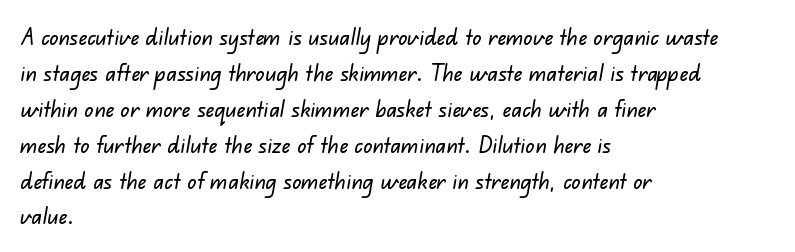
The lines sit at an ordinary, default distance from one another. The space beneath each line is pristine and unruled. These lines are set flush left with a ragged right edge. Does extra space separate the letters? No, they use regular spacing.
